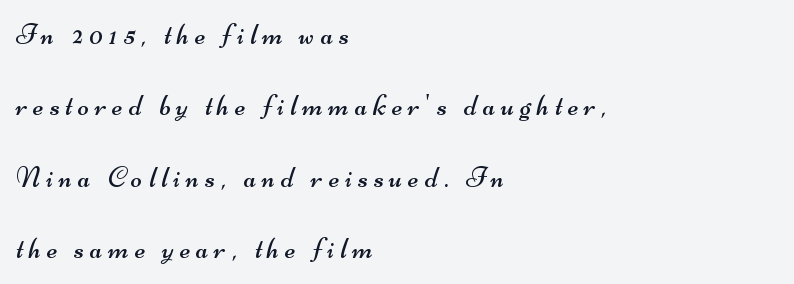
{"serif": "no", "bold": "no", "weight": "regular", "width": "wide", "stroke_contrast": "medium", "x_height": "small", "monospaced": "no", "underline": "no", "align": "left", "line_spacing": "loose", "line_spacing_ratio": 2.38, "letter_spacing": "wide", "letter_spacing_em": 0.2, "glyph_px": 30}
